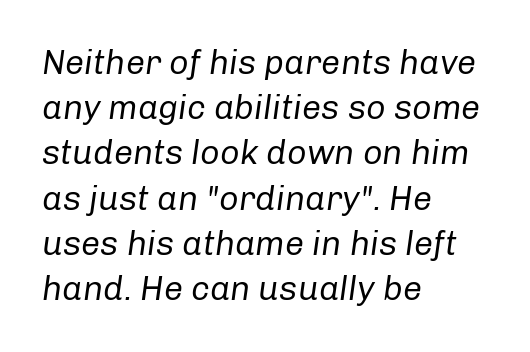
Character widths vary here, with narrow letters taking less room than wide ones. It's the slanting kind of type. Each word holds together tightly as a unit, with standard inter-letter gaps. The ragged edge is on the right, which tells us the setting is flush left. Leading: standard.
